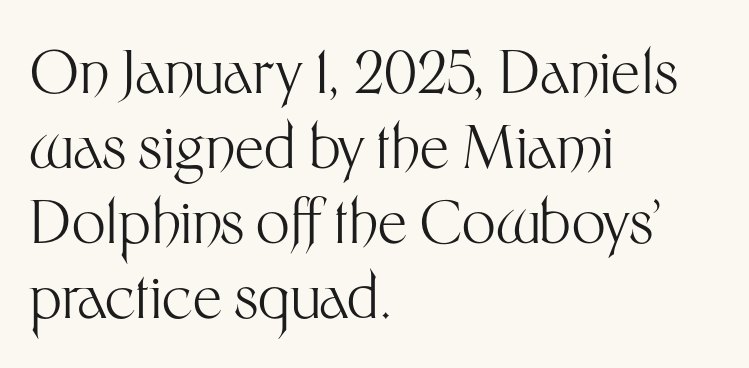
The image shows 59 px light sans-serif type, upright; set left-aligned, normal line spacing (1.27x), normal letter spacing, not underlined; medium stroke contrast and a medium x-height.
